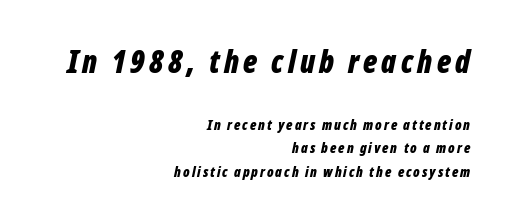
The face used here has the dense, thick strokes of a bold. The area under the type is left untouched. Casual observation: everything's shoved over to the right. There's an unmistakable incline to the writing here. Rows of type keep a routine distance in the vertical direction. Looks like regular typesetting: each glyph gets only the width it needs.
